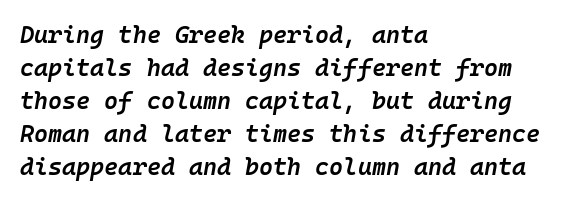
Q: Is the text bold? A: Semi-bold.
Q: Is the text italic (slanted)? A: Yes, it leans right by about 10 degrees.
Q: Is the text underlined? A: No.
Q: How is the paragraph aligned? A: Left-aligned.
Q: Is the spacing between letters normal or unusually wide? A: Normal.
Q: Is the spacing between lines tight, normal or loose? A: Normal.
